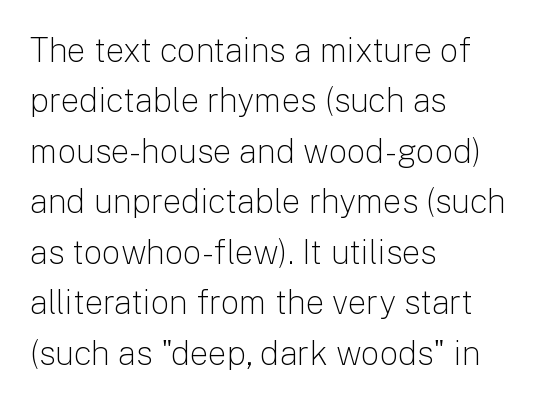
{"serif": "no", "italic": "no", "bold": "no", "weight": "light", "width": "normal", "stroke_contrast": "low", "x_height": "medium", "monospaced": "no", "underline": "no", "align": "left", "line_spacing": "normal", "line_spacing_ratio": 1.53, "letter_spacing": "normal", "letter_spacing_em": 0.0, "glyph_px": 33}
